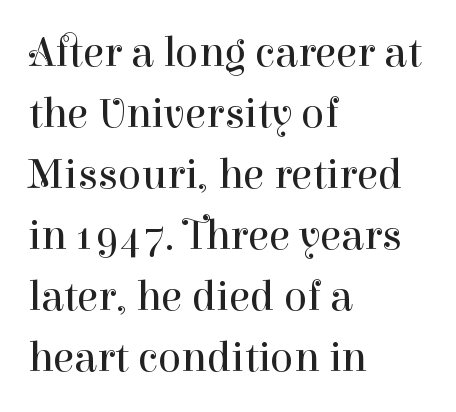
Classification — serif. Spacing verdict: proportional, widths tailored to each character. A bare baseline throughout the passage. The paragraph has a hard left edge and a soft right edge. The lines sit at an ordinary, default distance from one another.
